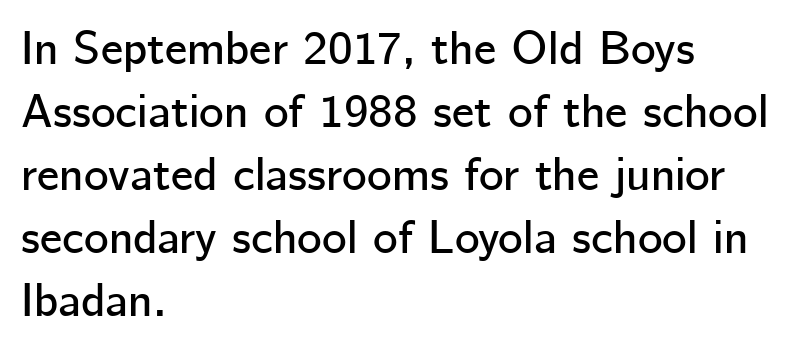
This sample keeps an unexceptional amount of space between lines. Think of a printed novel: that variable character pitch is what you see here. The face used here is rendered with its standard letterfit. Is the block centered? No — it sits flush against the left margin. A bare baseline throughout the passage. Designer's note — italics off, roman on.
